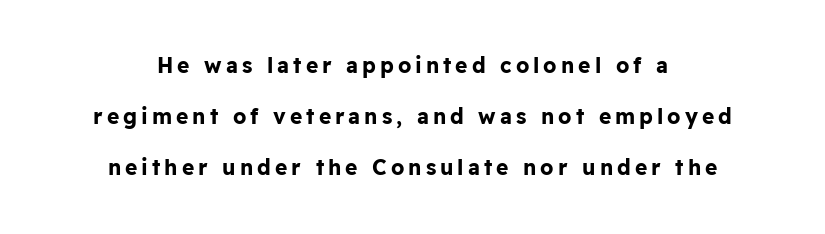
The image shows 21 px bold type, upright; set centered, loose line spacing (2.43x), not underlined.
